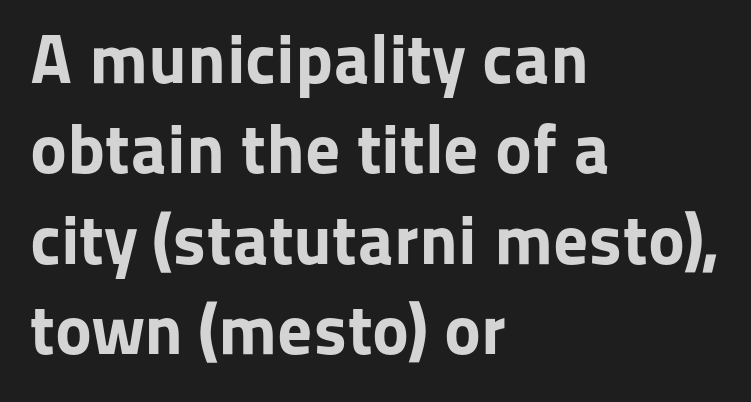
The vertical gap from one line to the next is medium. Short and long lines alike share a common starting point at left. Is this a sans? Yes — the strokes have no serifs. Upright lettering throughout. Descender tails drop into unmarked territory.
